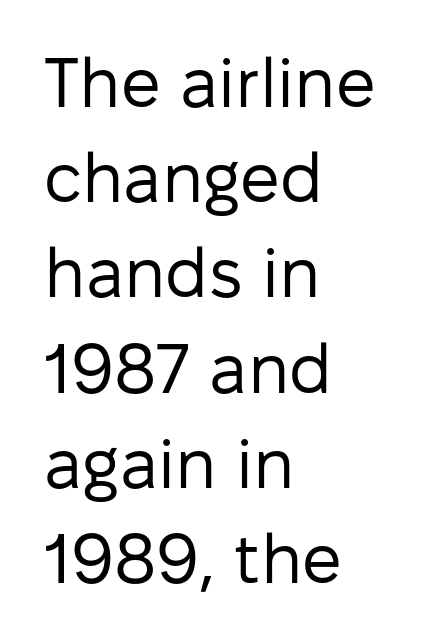
Q: Is the text bold? A: No.
Q: Is the text italic (slanted)? A: No, it is upright.
Q: Is the typeface a serif or a sans-serif typeface? A: Sans-serif.
Q: Is the text underlined? A: No.
Q: How is the paragraph aligned? A: Left-aligned.
Q: Is the spacing between letters normal or unusually wide? A: Normal.
Q: Is the spacing between lines tight, normal or loose? A: Normal.
Q: Width (condensed, normal, or wide)? A: Normal.
Q: Stroke contrast? A: Low.
Q: x-height? A: Medium.
Q: Monospaced? A: No.
